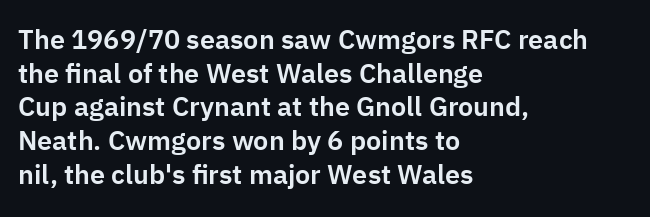
This is the regular roman posture of the typeface. Does extra space separate the letters? No, they use regular spacing. One-word summary of the alignment: left. How would I describe the line gaps? Plain and ordinary.
